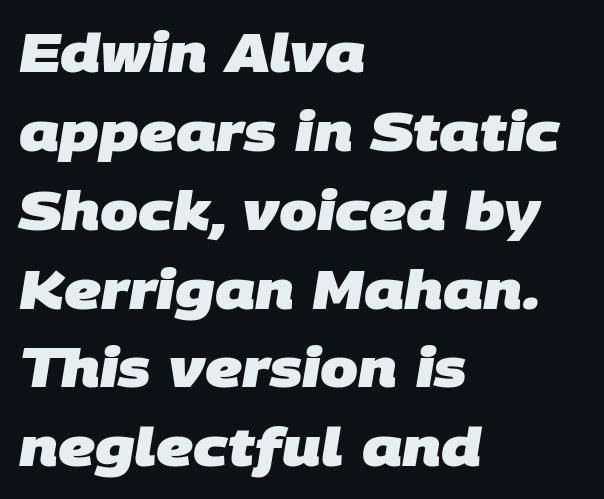
{"serif": "no", "bold": "yes", "weight": "heavy", "width": "normal", "stroke_contrast": "low", "x_height": "large", "monospaced": "no", "underline": "no", "align": "left", "line_spacing": "normal", "line_spacing_ratio": 1.46, "letter_spacing": "normal", "letter_spacing_em": 0.0, "glyph_px": 54}
